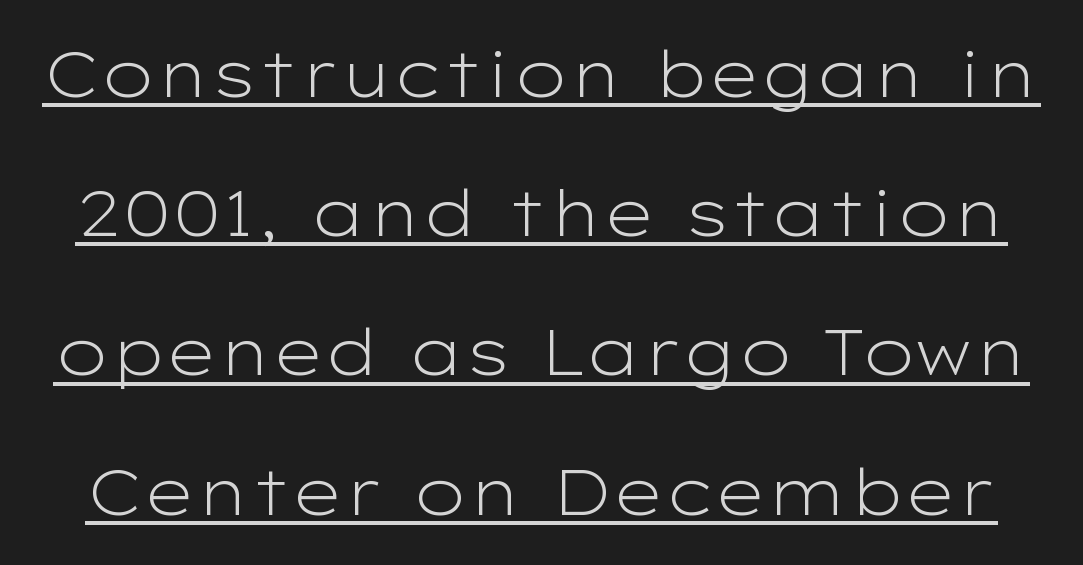
Q: Is the text bold? A: No.
Q: Is the text italic (slanted)? A: No, it is upright.
Q: Is the typeface a serif or a sans-serif typeface? A: Sans-serif.
Q: Is the text underlined? A: Yes.
Q: Is the spacing between letters normal or unusually wide? A: Normal.
Q: Is the spacing between lines tight, normal or loose? A: Loose.
Q: Width (condensed, normal, or wide)? A: Wide.
Q: Stroke contrast? A: Low.
Q: x-height? A: Medium.
Q: Monospaced? A: No.
